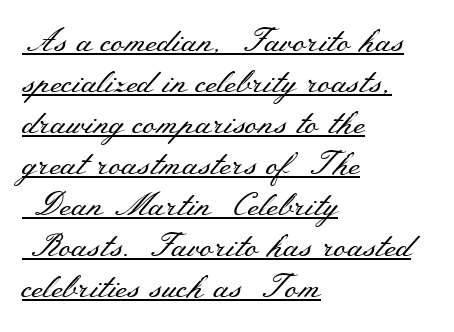
{"serif": "yes", "bold": "no", "weight": "regular", "width": "wide", "stroke_contrast": "medium", "x_height": "small", "monospaced": "no", "underline": "yes", "align": "left", "line_spacing": "normal", "line_spacing_ratio": 1.28, "letter_spacing": "normal", "letter_spacing_em": 0.0, "glyph_px": 32}
